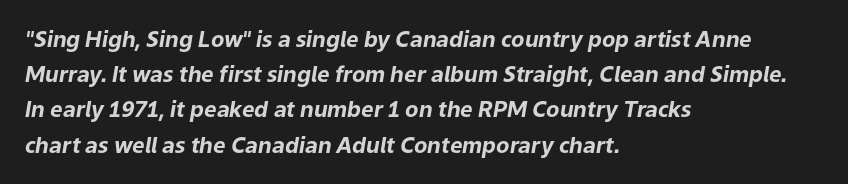
Q: Is the text bold? A: Yes.
Q: Is the text italic (slanted)? A: Yes, it leans right by about 9 degrees.
Q: Is the text underlined? A: No.
Q: How is the paragraph aligned? A: Left-aligned.
Q: Is the spacing between letters normal or unusually wide? A: Normal.
Q: Is the spacing between lines tight, normal or loose? A: Normal.
